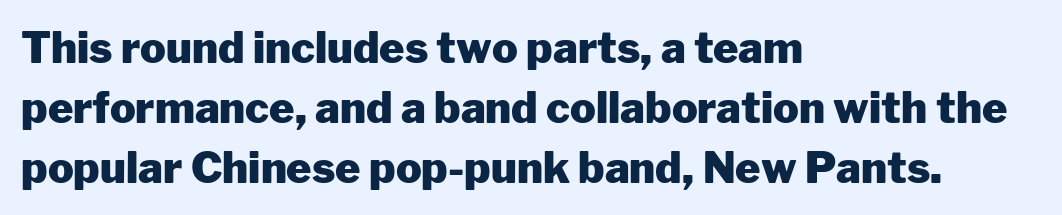
Q: Is the text bold? A: Yes.
Q: Is the text italic (slanted)? A: No, it is upright.
Q: Is the typeface a serif or a sans-serif typeface? A: Sans-serif.
Q: Is the text underlined? A: No.
Q: How is the paragraph aligned? A: Left-aligned.
Q: Is the spacing between letters normal or unusually wide? A: Normal.
Q: Is the spacing between lines tight, normal or loose? A: Normal.
Q: Width (condensed, normal, or wide)? A: Normal.
Q: Stroke contrast? A: Low.
Q: x-height? A: Medium.
Q: Monospaced? A: No.
